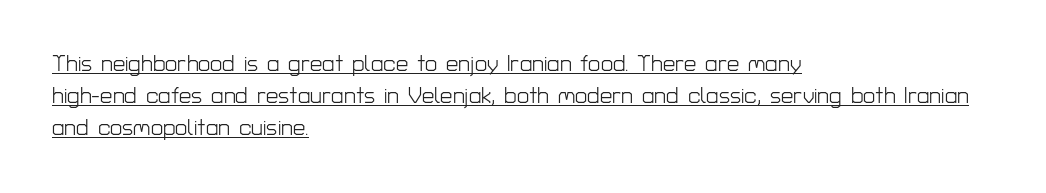
{"italic": "no", "bold": "no", "underline": "yes", "align": "left", "line_spacing": "normal", "line_spacing_ratio": 1.45, "letter_spacing": "normal", "letter_spacing_em": 0.0, "glyph_px": 22}
